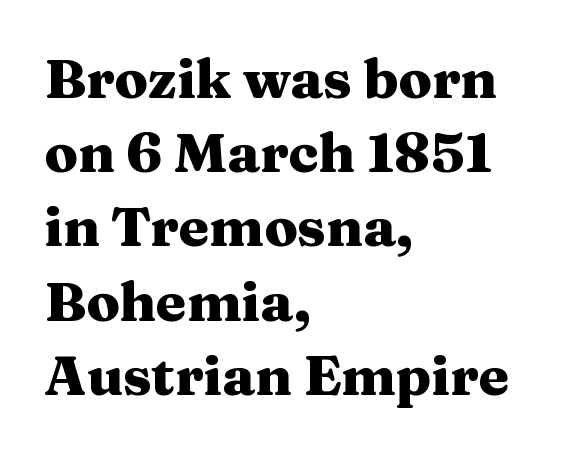
Q: Is the text bold? A: Yes.
Q: Is the text italic (slanted)? A: No, it is upright.
Q: Is the typeface a serif or a sans-serif typeface? A: Serif.
Q: Is the text underlined? A: No.
Q: How is the paragraph aligned? A: Left-aligned.
Q: Is the spacing between letters normal or unusually wide? A: Normal.
Q: Is the spacing between lines tight, normal or loose? A: Normal.
Q: Width (condensed, normal, or wide)? A: Wide.
Q: Stroke contrast? A: Medium.
Q: x-height? A: Medium.
Q: Monospaced? A: No.
